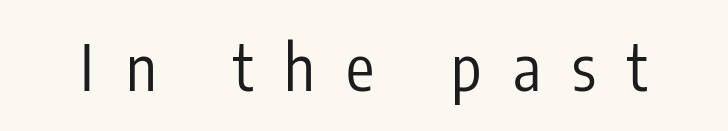
Q: Is the text bold? A: No.
Q: Is the text italic (slanted)? A: No, it is upright.
Q: Is the typeface a serif or a sans-serif typeface? A: Sans-serif.
Q: Is the text underlined? A: No.
Q: Is the spacing between letters normal or unusually wide? A: Unusually wide.
Q: Width (condensed, normal, or wide)? A: Condensed.
Q: Stroke contrast? A: Low.
Q: x-height? A: Medium.
Q: Monospaced? A: No.
